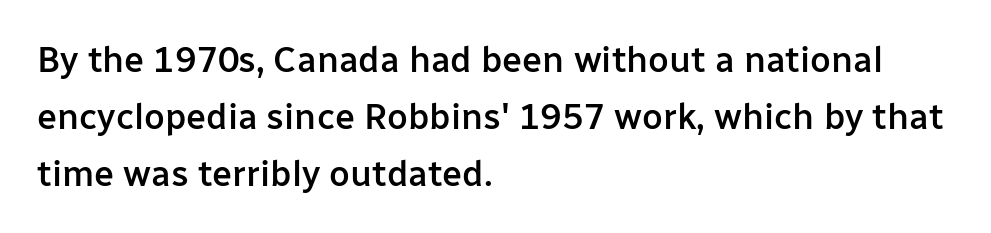
{"serif": "no", "italic": "no", "bold": "semi", "weight": "semibold", "width": "normal", "stroke_contrast": "low", "x_height": "medium", "monospaced": "no", "underline": "no", "align": "left", "line_spacing": "normal", "line_spacing_ratio": 1.58, "letter_spacing": "normal", "letter_spacing_em": 0.0, "glyph_px": 36}
